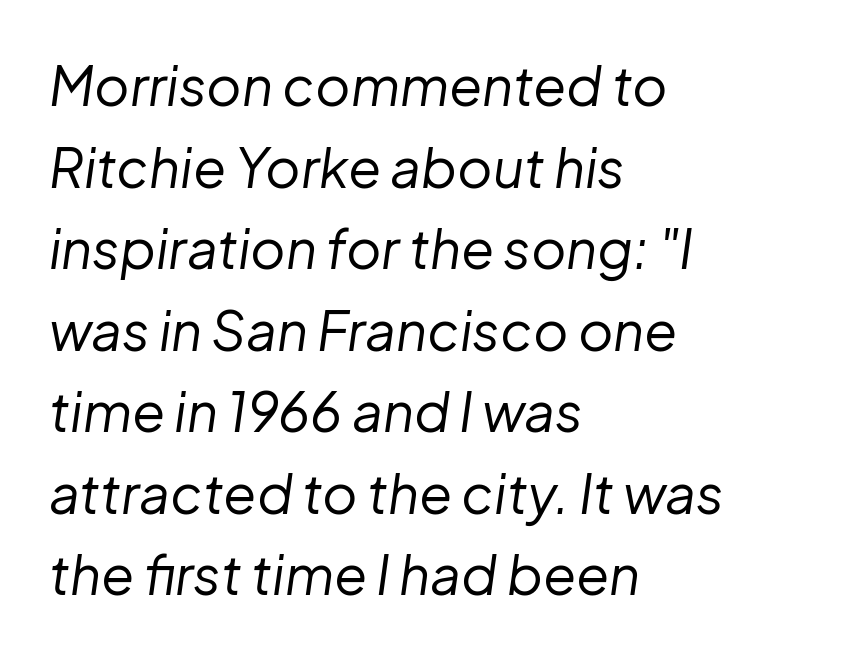
Quick note: interline space is typical. Character widths vary here, with narrow letters taking less room than wide ones. Think standard paragraph weight, or any step lighter than that. Descender tails drop into unmarked territory. Slant detected: the letters are inclined.
